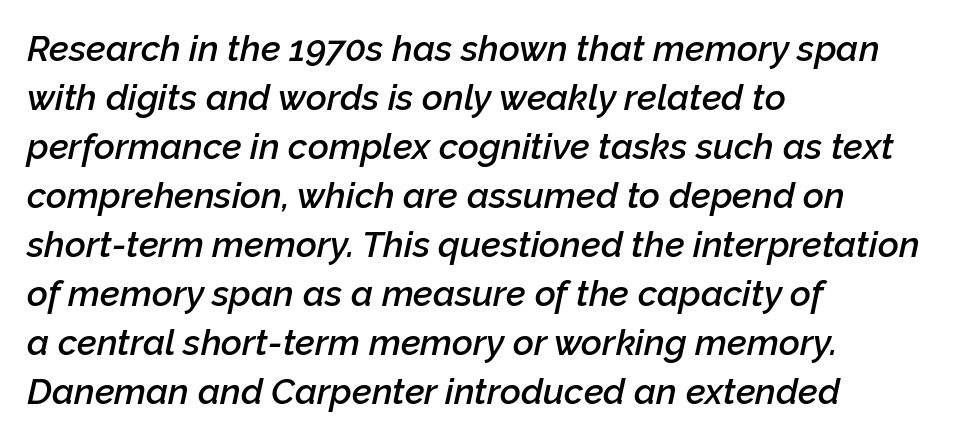
Q: Is the text bold? A: Semi-bold.
Q: Is the text italic (slanted)? A: Yes, it leans right by about 12 degrees.
Q: Is the text underlined? A: No.
Q: How is the paragraph aligned? A: Left-aligned.
Q: Is the spacing between letters normal or unusually wide? A: Normal.
Q: Is the spacing between lines tight, normal or loose? A: Normal.
Q: Width (condensed, normal, or wide)? A: Normal.
Q: Stroke contrast? A: Low.
Q: x-height? A: Medium.
Q: Monospaced? A: No.
